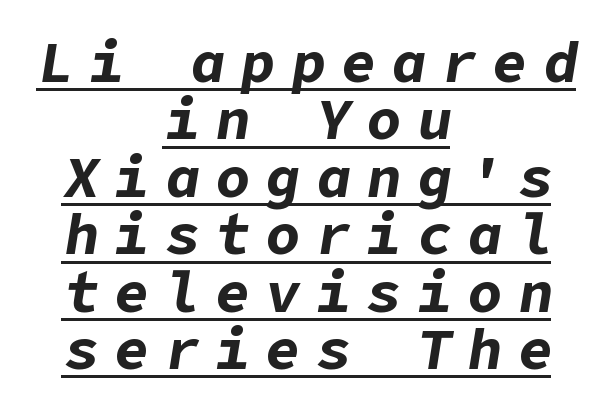
{"italic": "yes", "lean": "right", "slant_degrees": 9, "bold": "yes", "weight": "bold", "width": "normal", "stroke_contrast": "low", "x_height": "medium", "underline": "yes", "align": "center", "line_spacing": "tight", "line_spacing_ratio": 0.99, "letter_spacing": "wide", "letter_spacing_em": 0.27, "glyph_px": 58}
